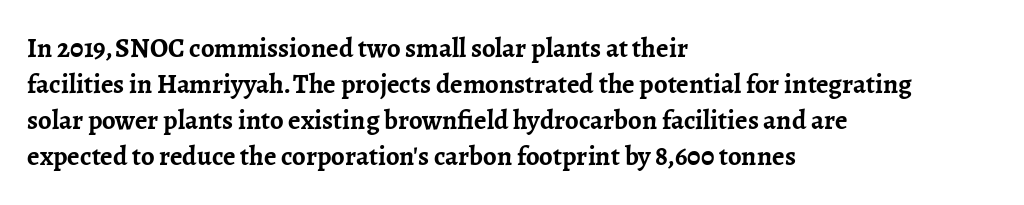
Is there much room between lines? A standard amount, neither cramped nor airy. This rendering features lettering with no underline. The typography opts for an upright posture over an oblique one. Standard letterfit; no display-style spreading of the glyphs. Line starts are locked; line ends wander. Heavy-handed strokes throughout: this text is bold.
